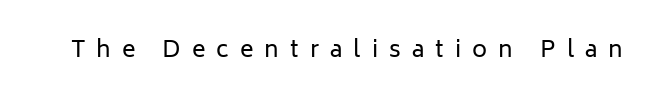
Q: Is the text bold? A: No.
Q: Is the text italic (slanted)? A: No, it is upright.
Q: Is the text underlined? A: No.
Q: Is the spacing between letters normal or unusually wide? A: Unusually wide.
